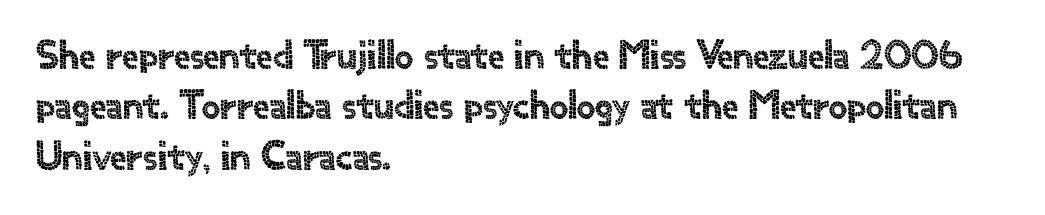
{"serif": "no", "italic": "no", "width": "normal", "x_height": "small", "monospaced": "no", "underline": "no", "align": "left", "line_spacing_ratio": 1.23, "letter_spacing": "normal", "letter_spacing_em": 0.0, "glyph_px": 41}
